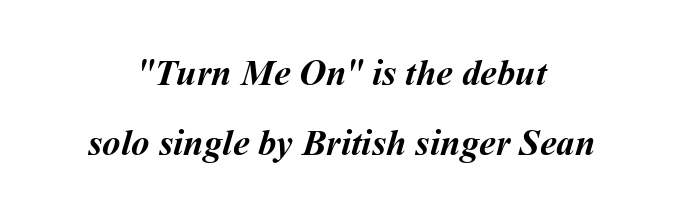
Q: Is the text bold? A: Yes.
Q: Is the text underlined? A: No.
Q: How is the paragraph aligned? A: Centered.
Q: Is the spacing between letters normal or unusually wide? A: Normal.
Q: Is the spacing between lines tight, normal or loose? A: Loose.
Q: Width (condensed, normal, or wide)? A: Normal.
Q: Stroke contrast? A: Medium.
Q: x-height? A: Medium.
Q: Monospaced? A: No.
